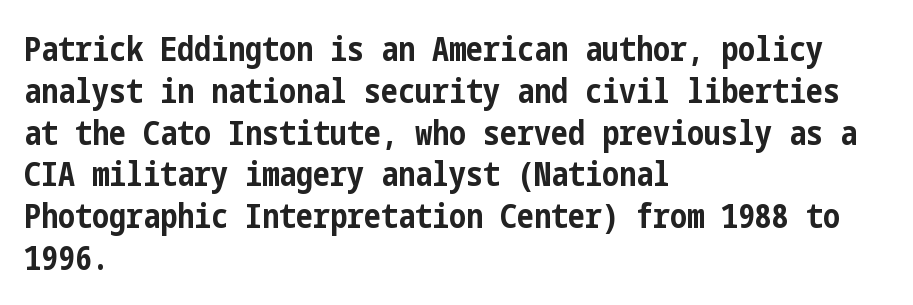
The gaps between neighbouring characters are ordinary and unremarkable. Set as a true bold cut, around the 700 mark. Bare-footed words on every line. If you drew a line through each stem, it would be perfectly vertical.
